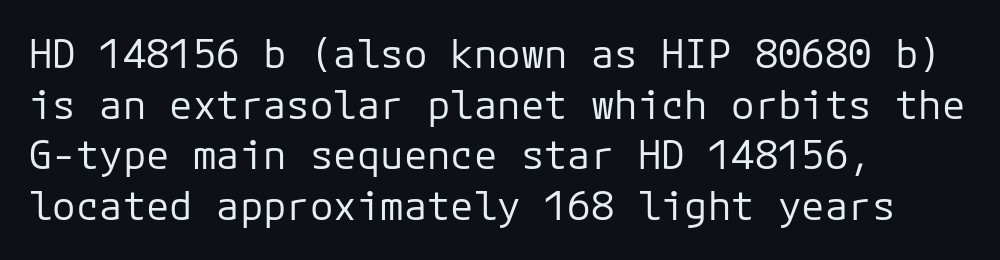
Q: Is the text bold? A: No.
Q: Is the text italic (slanted)? A: No, it is upright.
Q: Is the typeface a serif or a sans-serif typeface? A: Sans-serif.
Q: Is the text underlined? A: No.
Q: How is the paragraph aligned? A: Left-aligned.
Q: Is the spacing between letters normal or unusually wide? A: Normal.
Q: Is the spacing between lines tight, normal or loose? A: Normal.
Q: Width (condensed, normal, or wide)? A: Normal.
Q: Stroke contrast? A: Low.
Q: x-height? A: Medium.
